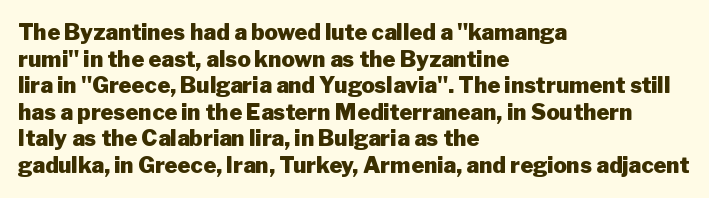
Q: Is the text bold? A: Yes.
Q: Is the text italic (slanted)? A: No, it is upright.
Q: Is the text underlined? A: No.
Q: How is the paragraph aligned? A: Left-aligned.
Q: Is the spacing between letters normal or unusually wide? A: Normal.
